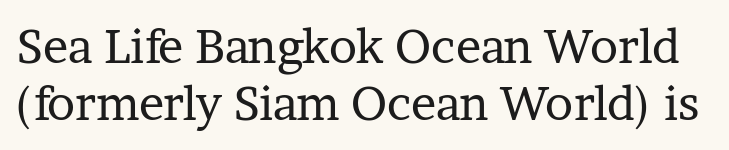
Think standard paragraph weight, or any step lighter than that. Is the letter spacing exaggerated? No — it looks like the ordinary default. To sum up the face: it has serifs. The strip under each line holds only bare page. When letters stand straight like this, we call the style roman or upright.
